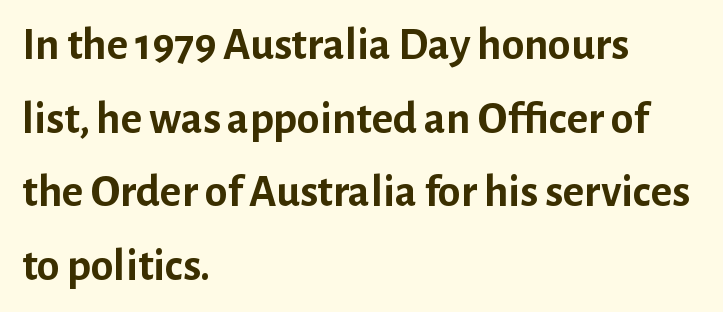
Unmarked baselines from the first word to the last. Tracking here is standard; glyphs follow each other at the usual distance. These lines are rendered in a variable-pitch font. The letters carry no serifs — their stems end cleanly without finishing strokes. The rendering uses a bold face; every stroke is thick and dark. Style check: upright.
